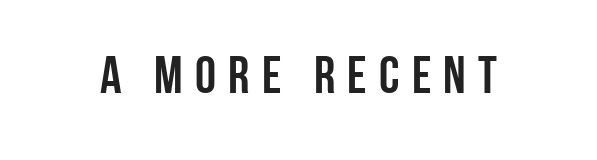
Q: Is the text bold? A: Yes.
Q: Is the text italic (slanted)? A: No, it is upright.
Q: Is the typeface a serif or a sans-serif typeface? A: Sans-serif.
Q: Is the text underlined? A: No.
Q: Is the spacing between letters normal or unusually wide? A: Unusually wide.
Q: Width (condensed, normal, or wide)? A: Condensed.
Q: Stroke contrast? A: Low.
Q: x-height? A: Large.
Q: Monospaced? A: No.
